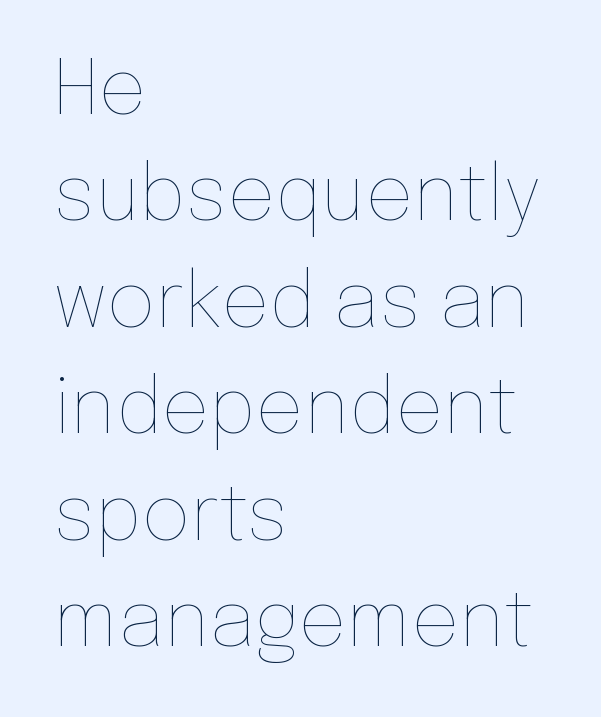
{"italic": "no", "bold": "no", "weight": "thin", "width": "normal", "stroke_contrast": "low", "x_height": "medium", "monospaced": "no", "underline": "no", "align": "left", "line_spacing": "normal", "line_spacing_ratio": 1.4, "letter_spacing": "normal", "letter_spacing_em": 0.0, "glyph_px": 76}
